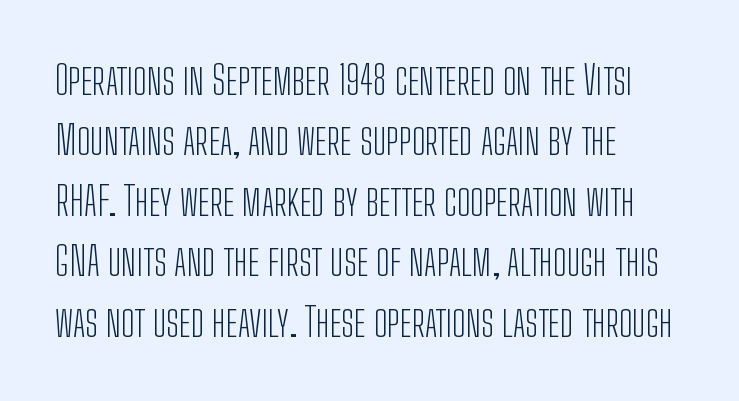
Q: Is the text bold? A: No.
Q: Is the text italic (slanted)? A: No, it is upright.
Q: Is the typeface a serif or a sans-serif typeface? A: Sans-serif.
Q: Is the text underlined? A: No.
Q: How is the paragraph aligned? A: Left-aligned.
Q: Is the spacing between letters normal or unusually wide? A: Normal.
Q: Is the spacing between lines tight, normal or loose? A: Normal.
Q: Width (condensed, normal, or wide)? A: Condensed.
Q: Stroke contrast? A: Low.
Q: x-height? A: Medium.
Q: Monospaced? A: No.
